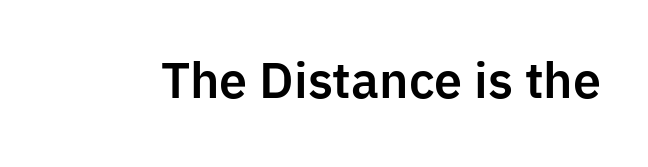
The image shows 48 px sans-serif type, upright; set normal letter spacing, not underlined; low stroke contrast and a medium x-height.
